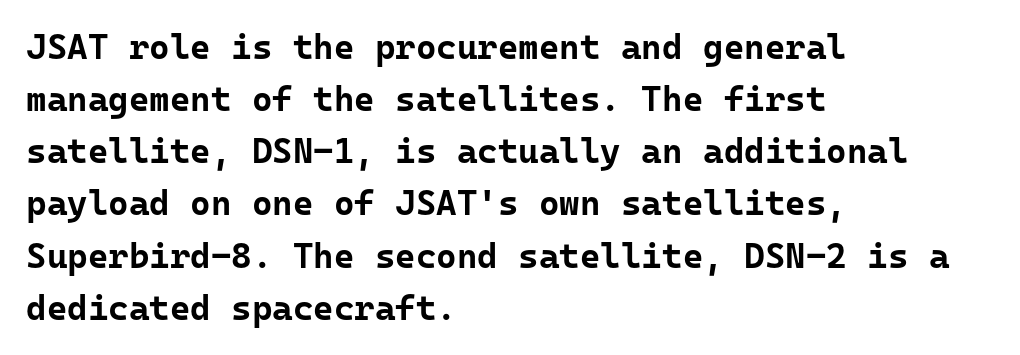
The image shows 35 px bold sans-serif type, upright, monospaced; set left-aligned, normal line spacing (1.49x), normal letter spacing, not underlined; low stroke contrast and a medium x-height.
